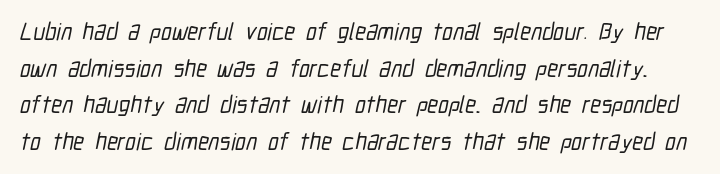
{"underline": "no", "line_spacing": "normal", "line_spacing_ratio": 1.53, "letter_spacing": "normal", "letter_spacing_em": 0.0, "glyph_px": 24}
